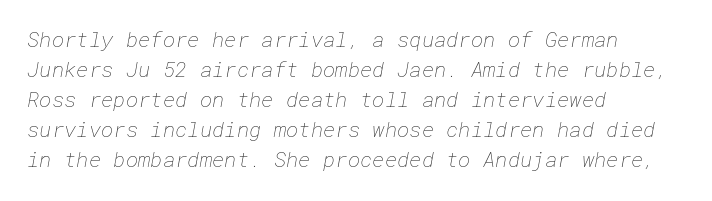
Has an underline been added? It has not. The face looks like a standard text weight, possibly lighter. The designer left line spacing at the default. Letter spacing: default.
